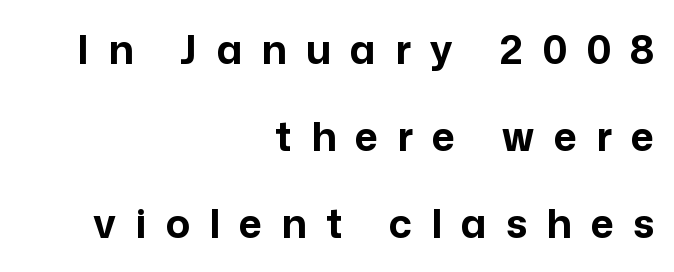
Q: Is the text bold? A: Yes.
Q: Is the text italic (slanted)? A: No, it is upright.
Q: Is the typeface a serif or a sans-serif typeface? A: Sans-serif.
Q: Is the text underlined? A: No.
Q: How is the paragraph aligned? A: Right-aligned.
Q: Is the spacing between letters normal or unusually wide? A: Unusually wide.
Q: Is the spacing between lines tight, normal or loose? A: Loose.
Q: Width (condensed, normal, or wide)? A: Normal.
Q: Stroke contrast? A: Low.
Q: x-height? A: Medium.
Q: Monospaced? A: No.
